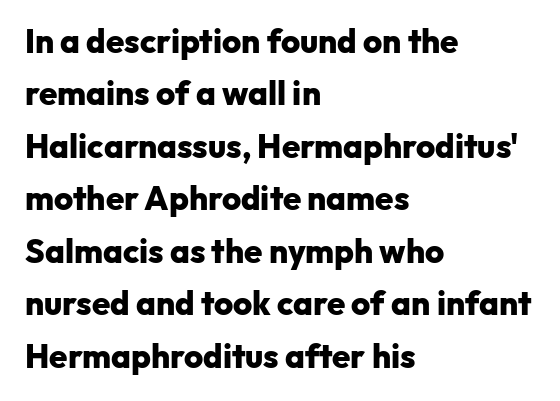
Which margin do the lines hug? The left one — the right edge is uneven. One glance says typical: line gaps are just what's usual. What weight is shown? A full bold with thick strokes. The typeface chosen for these lines omits serifs. This is roman type, the default non-slanted kind. Default kerning and tracking; the words read as compact shapes.
